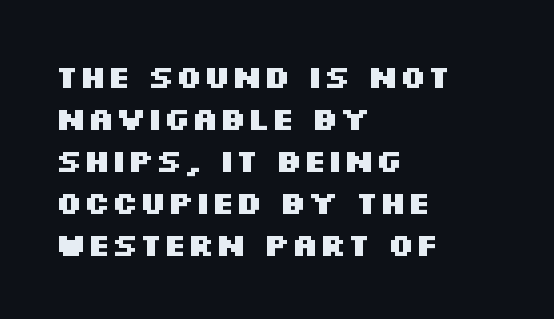
The image shows 32 px heavy, wide sans-serif type, upright; set left-aligned, normal line spacing (1.31x), normal letter spacing, not underlined; medium stroke contrast and a large x-height.
